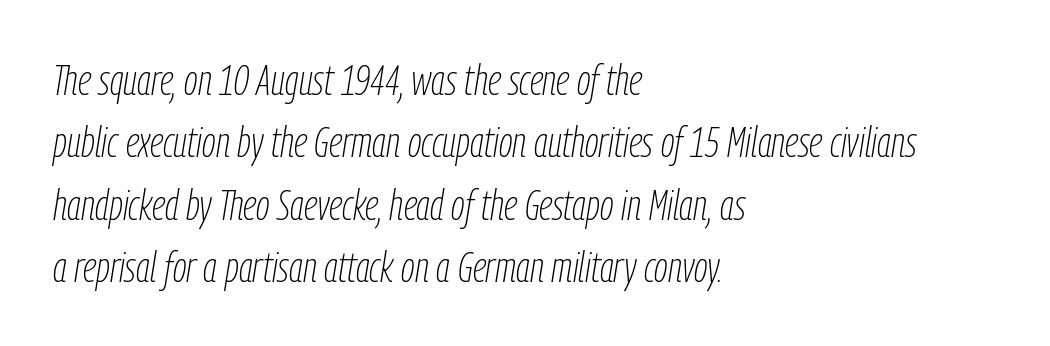
{"italic": "yes", "lean": "right", "slant_degrees": 9, "bold": "no", "weight": "thin", "width": "condensed", "stroke_contrast": "low", "x_height": "medium", "monospaced": "no", "underline": "no", "align": "left", "line_spacing": "normal", "line_spacing_ratio": 1.45, "letter_spacing": "normal", "letter_spacing_em": 0.0, "glyph_px": 43}
